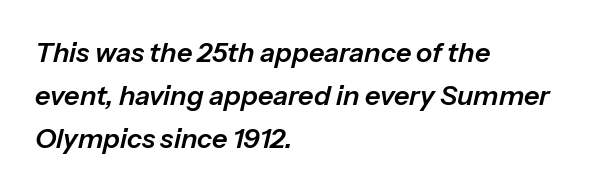
Q: Is the text italic (slanted)? A: Yes, it leans right by about 13 degrees.
Q: Is the text underlined? A: No.
Q: How is the paragraph aligned? A: Left-aligned.
Q: Is the spacing between letters normal or unusually wide? A: Normal.
Q: Is the spacing between lines tight, normal or loose? A: Normal.
